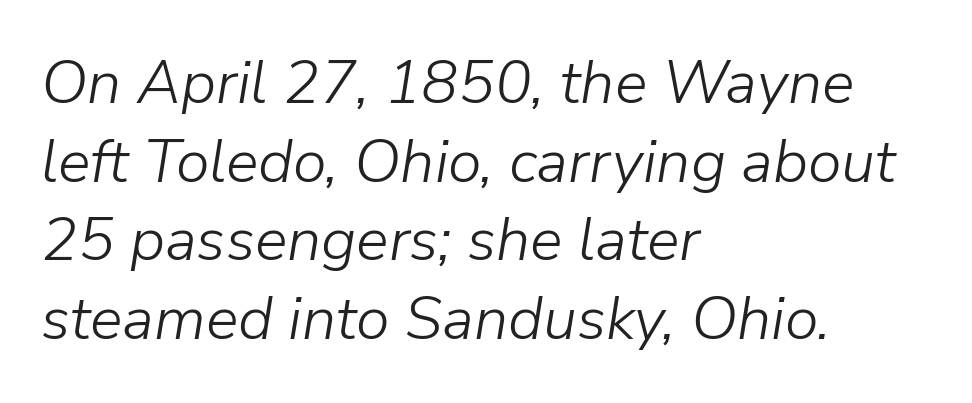
Q: Is the text bold? A: No.
Q: Is the text italic (slanted)? A: Yes, it leans right by about 9 degrees.
Q: Is the text underlined? A: No.
Q: How is the paragraph aligned? A: Left-aligned.
Q: Is the spacing between letters normal or unusually wide? A: Normal.
Q: Is the spacing between lines tight, normal or loose? A: Normal.
Q: Width (condensed, normal, or wide)? A: Normal.
Q: Stroke contrast? A: Low.
Q: x-height? A: Medium.
Q: Monospaced? A: No.
